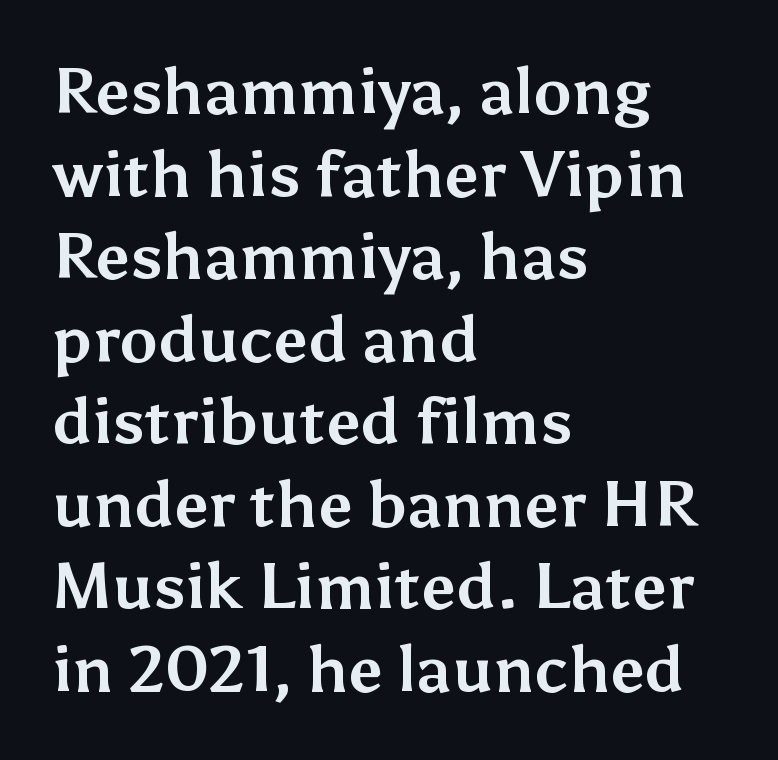
{"serif": "no", "italic": "no", "bold": "yes", "weight": "bold", "width": "normal", "stroke_contrast": "medium", "x_height": "medium", "monospaced": "no", "underline": "no", "align": "left", "line_spacing": "normal", "line_spacing_ratio": 1.29, "letter_spacing": "normal", "letter_spacing_em": 0.0, "glyph_px": 64}
